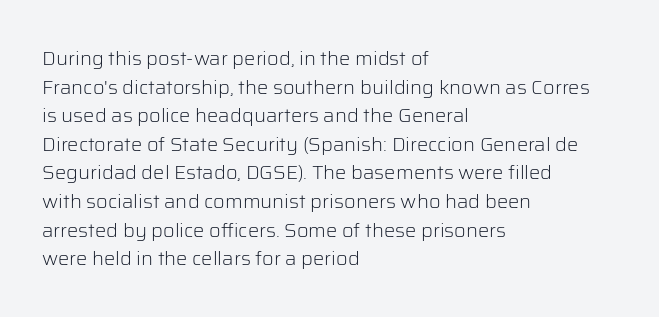
Honestly, the letter spacing is just normal — you wouldn't notice it. Every row of glyphs begins at an identical x-position on the left. The lettering holds an erect, upright posture throughout. A typesetter would call this leading conventional body-copy spacing.
